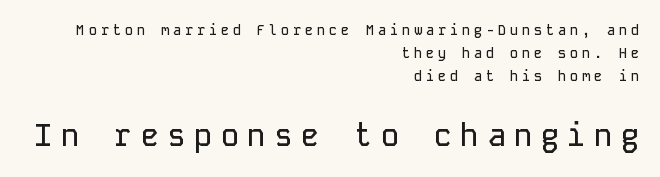
Q: Is the text italic (slanted)? A: No, it is upright.
Q: Is the typeface a serif or a sans-serif typeface? A: Sans-serif.
Q: Is the text underlined? A: No.
Q: How is the paragraph aligned? A: Right-aligned.
Q: Is the spacing between letters normal or unusually wide? A: Unusually wide.
Q: Is the spacing between lines tight, normal or loose? A: Normal.
Q: Which block of text is set in a larger size, the first (top) or the second (bottom)? A: The second (bottom) one.
Q: Width (condensed, normal, or wide)? A: Normal.
Q: Stroke contrast? A: Low.
Q: x-height? A: Medium.
Q: Monospaced? A: Yes.
